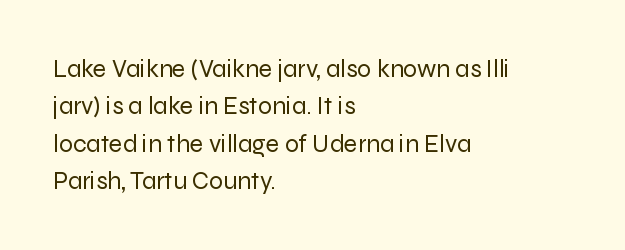
Q: Is the text bold? A: No.
Q: Is the text italic (slanted)? A: No, it is upright.
Q: Is the text underlined? A: No.
Q: How is the paragraph aligned? A: Left-aligned.
Q: Is the spacing between letters normal or unusually wide? A: Normal.
Q: Is the spacing between lines tight, normal or loose? A: Normal.
